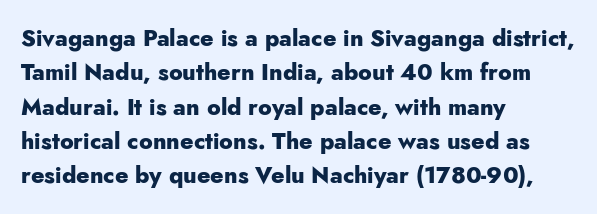
The space directly below the letters is spotless. Interline gaps are of average width in this sample. Ascenders rise straight up at ninety degrees. The rendering anchors every line to the left-hand side. The horizontal fit of the characters is conventional and even. The sample has been set heavy, in full bold.
